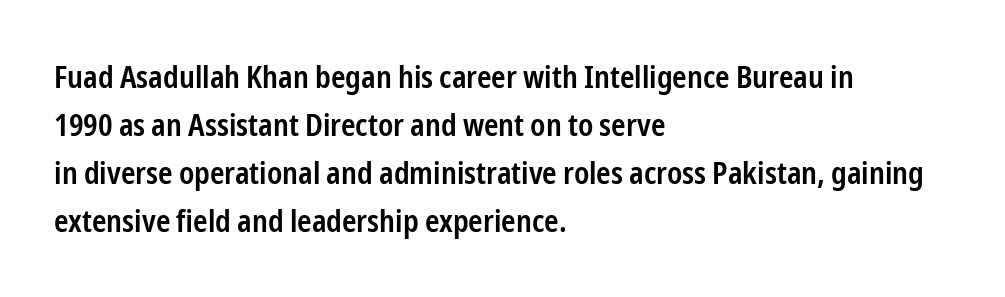
Do the characters align in a grid? No, the font is proportional. Rows of type keep a routine distance in the vertical direction. Quick note: not italic, upright. One-word summary of the alignment: left. Unmarked baselines from the first word to the last. What stands out about the letter spacing? Nothing — it is the standard amount.
